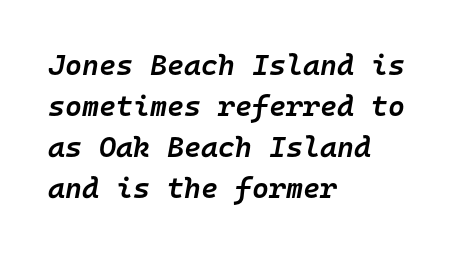
Q: Is the text bold? A: Semi-bold.
Q: Is the text italic (slanted)? A: Yes, it leans right by about 10 degrees.
Q: Is the text underlined? A: No.
Q: How is the paragraph aligned? A: Left-aligned.
Q: Is the spacing between letters normal or unusually wide? A: Normal.
Q: Is the spacing between lines tight, normal or loose? A: Normal.
Q: Width (condensed, normal, or wide)? A: Normal.
Q: Stroke contrast? A: Low.
Q: x-height? A: Medium.
Q: Monospaced? A: Yes.
